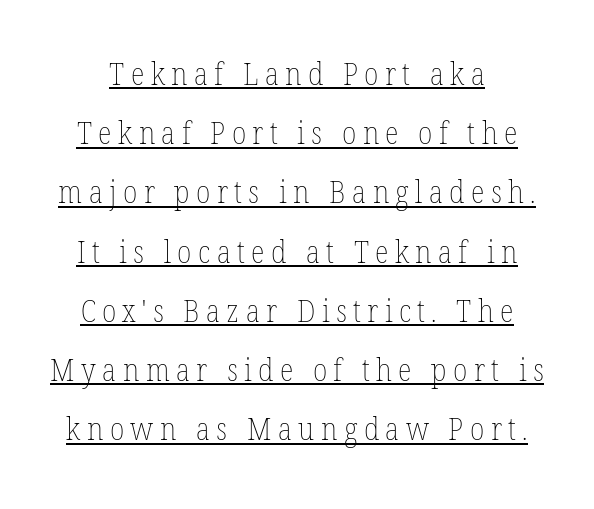
Is there an underline? Yes — a line sits under the letters. No extra ink here — the face is not bold. Notice how the stems are strictly vertical — no italics here. What stands out about the letter spacing? Its width — letters are far apart.
